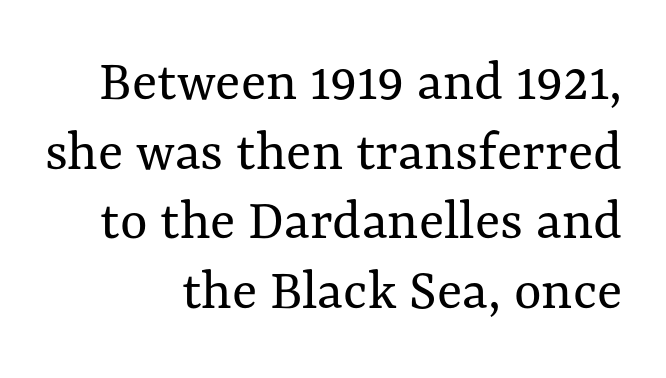
The face used here is rendered with its standard letterfit. The rendering uses natural spacing where letterforms have individual widths. Quick note: not italic, upright. The typeface has the unassuming heft of standard copy or less.
